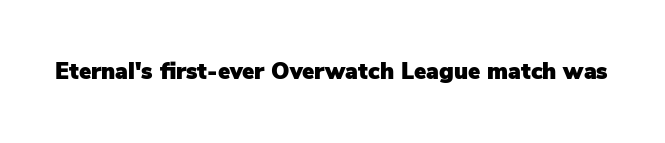
The image shows 23 px text type, upright; set normal letter spacing, not underlined.
